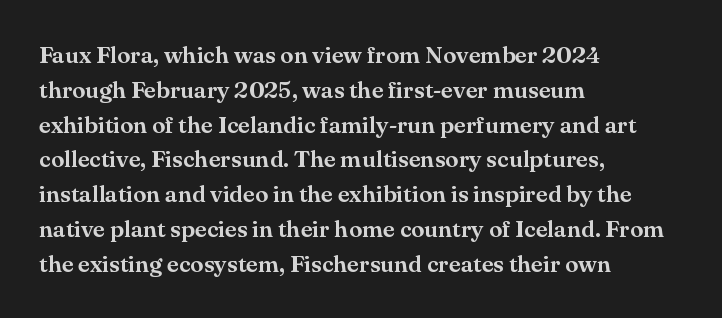
The image shows 24 px text type, upright; set left-aligned, normal line spacing (1.45x), normal letter spacing, not underlined.
